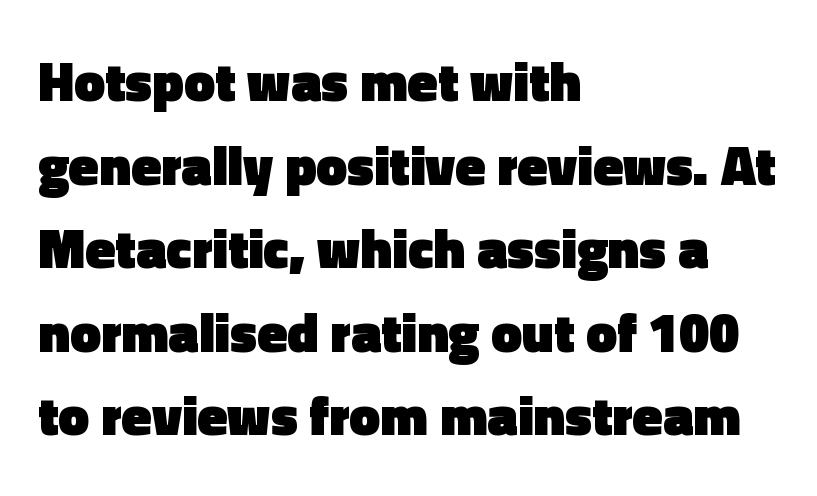
Glyph-to-glyph distance matches everyday printed text. The glyphs in this specimen are sans serif. Each line starts at the same left margin while the right side varies. Look at the stroke-to-counter ratio: heavy, a bold. The letters advance in unequal steps, a hallmark of proportional type.
